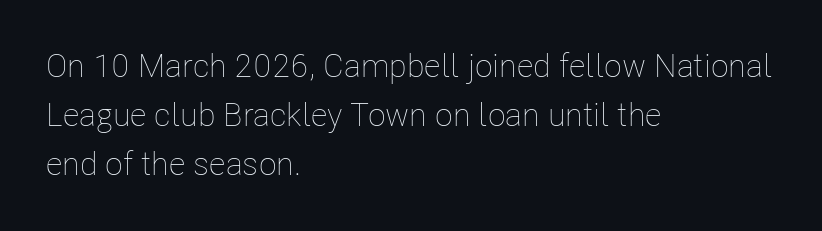
Q: Is the text bold? A: No.
Q: Is the text italic (slanted)? A: No, it is upright.
Q: Is the text underlined? A: No.
Q: How is the paragraph aligned? A: Left-aligned.
Q: Is the spacing between letters normal or unusually wide? A: Normal.
Q: Is the spacing between lines tight, normal or loose? A: Normal.
Q: Width (condensed, normal, or wide)? A: Condensed.
Q: Stroke contrast? A: Low.
Q: x-height? A: Medium.
Q: Monospaced? A: No.
